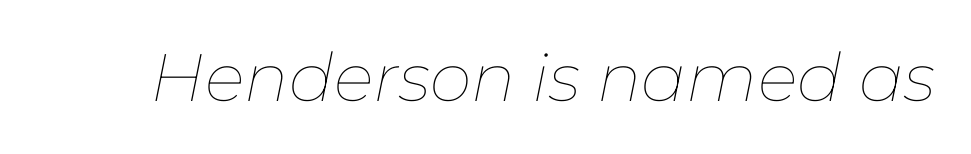
The image shows 67 px thin type, italic (leaning right); set normal letter spacing, not underlined; low stroke contrast and a medium x-height.
